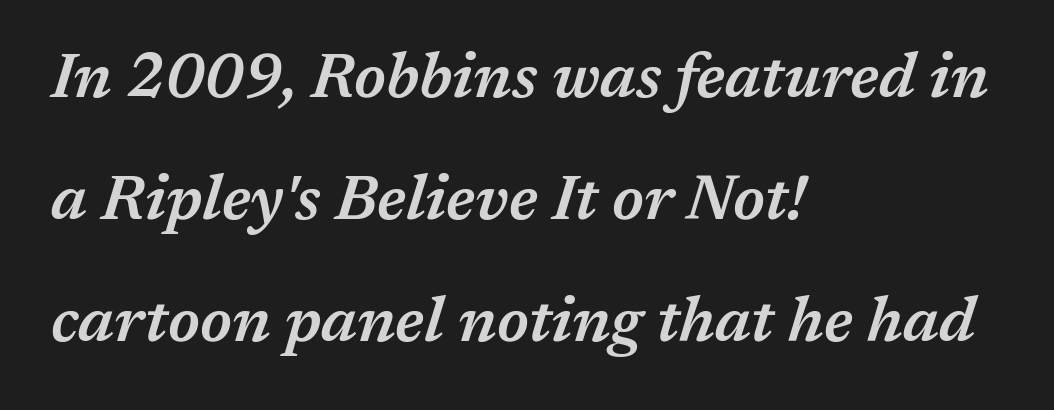
One glance says open: line gaps are wider than usual. Set as a demibold, roughly 600 on the weight scale. Style check: oblique. Character widths vary here, with narrow letters taking less room than wide ones. Every row of glyphs begins at an identical x-position on the left.
